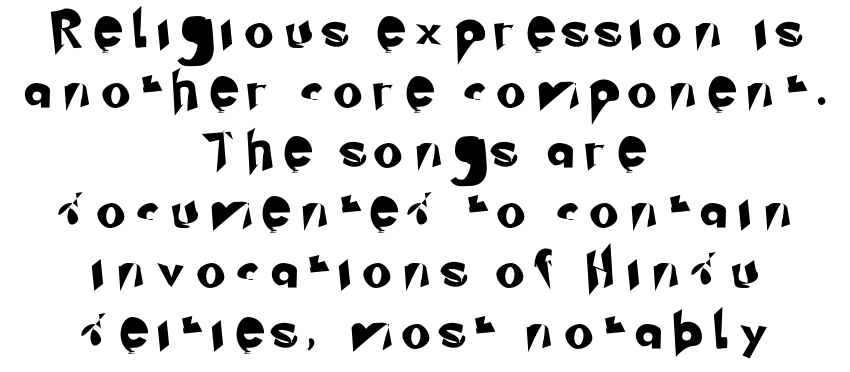
Q: Is the typeface a serif or a sans-serif typeface? A: Sans-serif.
Q: Is the text underlined? A: No.
Q: How is the paragraph aligned? A: Centered.
Q: Is the spacing between letters normal or unusually wide? A: Unusually wide.
Q: Is the spacing between lines tight, normal or loose? A: Normal.
Q: Width (condensed, normal, or wide)? A: Normal.
Q: Stroke contrast? A: Low.
Q: x-height? A: Small.
Q: Monospaced? A: No.
